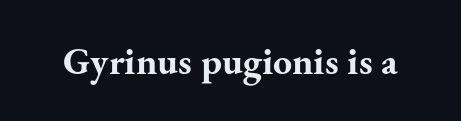
The letters stand upright; this is a roman face. Each letter keeps its own natural width here, so spacing adapts to shape. Inter-character spacing is left at the font's built-in metrics. You can tell from the footed stems that serif type was used. Has an underline been added? It has not. Does the weight exceed regular? Yes, all the way to bold.
